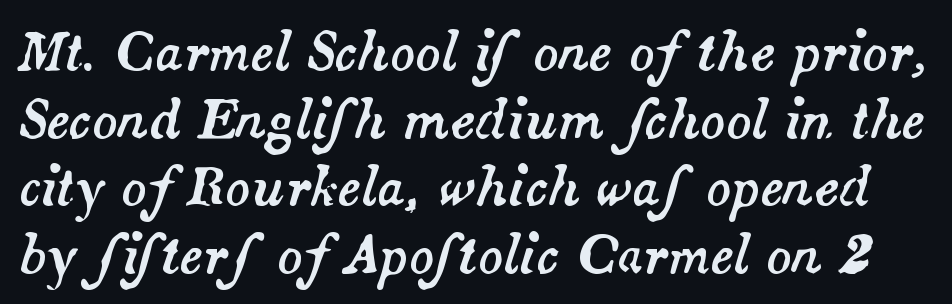
{"italic": "yes", "lean": "right", "slant_degrees": 14, "width": "normal", "stroke_contrast": "medium", "x_height": "small", "monospaced": "no", "underline": "no", "line_spacing": "normal", "line_spacing_ratio": 1.3, "letter_spacing": "normal", "letter_spacing_em": 0.0, "glyph_px": 52}
